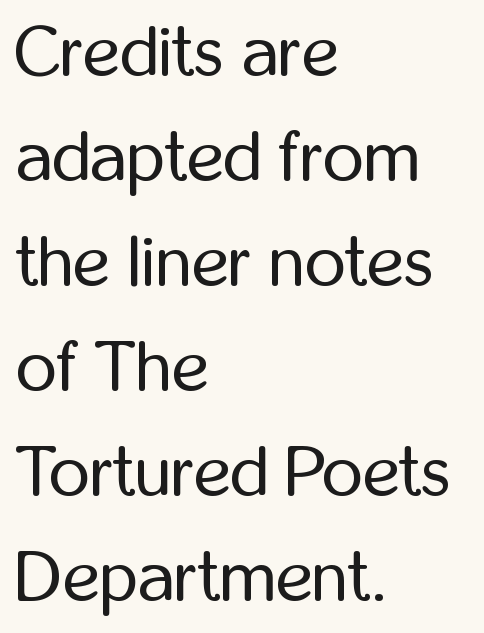
{"serif": "no", "italic": "no", "bold": "no", "weight": "regular", "width": "condensed", "stroke_contrast": "low", "x_height": "medium", "monospaced": "no", "underline": "no", "align": "left", "line_spacing": "normal", "line_spacing_ratio": 1.48, "letter_spacing": "normal", "letter_spacing_em": 0.0, "glyph_px": 71}
